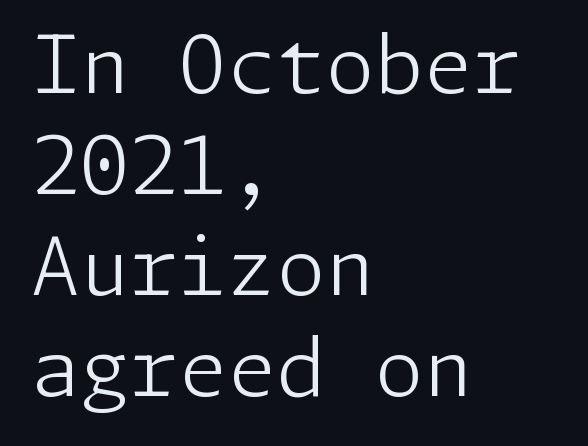
Q: Is the text bold? A: No.
Q: Is the text italic (slanted)? A: No, it is upright.
Q: Is the typeface a serif or a sans-serif typeface? A: Sans-serif.
Q: Is the text underlined? A: No.
Q: How is the paragraph aligned? A: Left-aligned.
Q: Is the spacing between letters normal or unusually wide? A: Normal.
Q: Is the spacing between lines tight, normal or loose? A: Normal.
Q: Width (condensed, normal, or wide)? A: Normal.
Q: Stroke contrast? A: Low.
Q: x-height? A: Medium.
